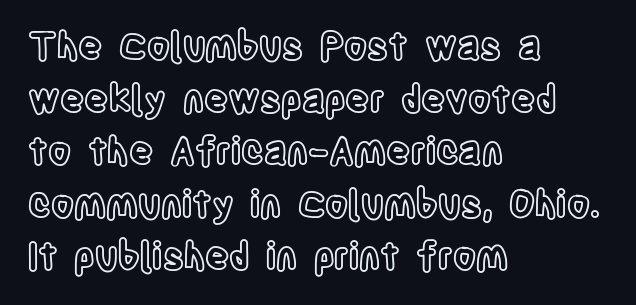
The image shows 37 px condensed type, upright; set left-aligned, normal line spacing (1.42x), normal letter spacing, not underlined; a large x-height.
